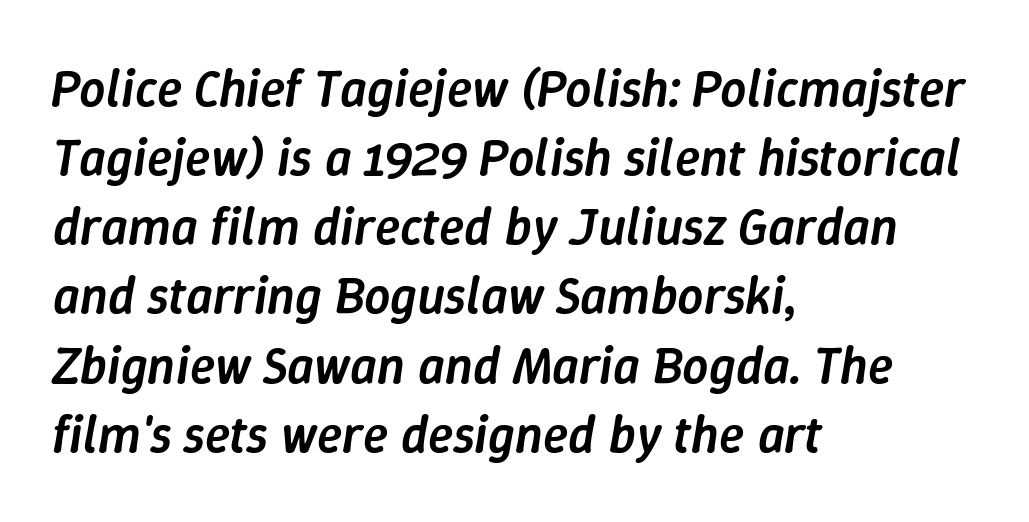
{"italic": "yes", "lean": "right", "slant_degrees": 9, "bold": "semi", "weight": "semibold", "width": "normal", "stroke_contrast": "low", "x_height": "medium", "monospaced": "no", "underline": "no", "align": "left", "line_spacing": "normal", "line_spacing_ratio": 1.33, "letter_spacing": "normal", "letter_spacing_em": 0.0, "glyph_px": 52}
